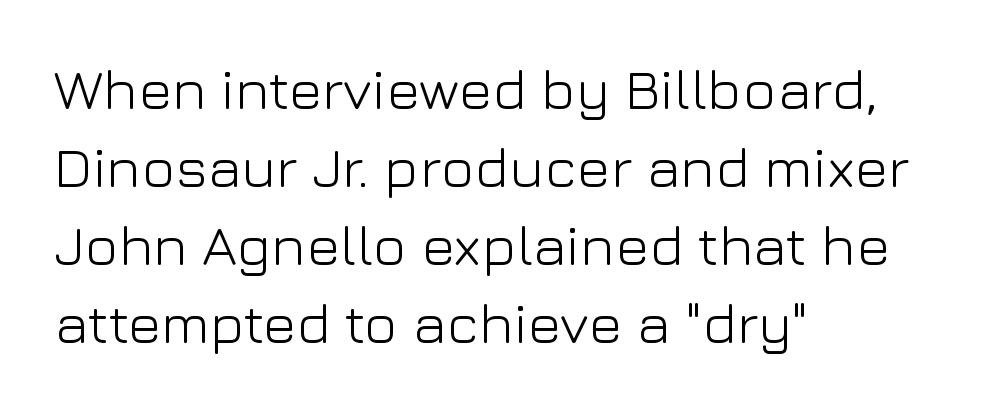
Q: Is the text bold? A: No.
Q: Is the text italic (slanted)? A: No, it is upright.
Q: Is the typeface a serif or a sans-serif typeface? A: Sans-serif.
Q: Is the text underlined? A: No.
Q: How is the paragraph aligned? A: Left-aligned.
Q: Is the spacing between letters normal or unusually wide? A: Normal.
Q: Is the spacing between lines tight, normal or loose? A: Normal.
Q: Width (condensed, normal, or wide)? A: Normal.
Q: Stroke contrast? A: Low.
Q: x-height? A: Medium.
Q: Monospaced? A: No.
